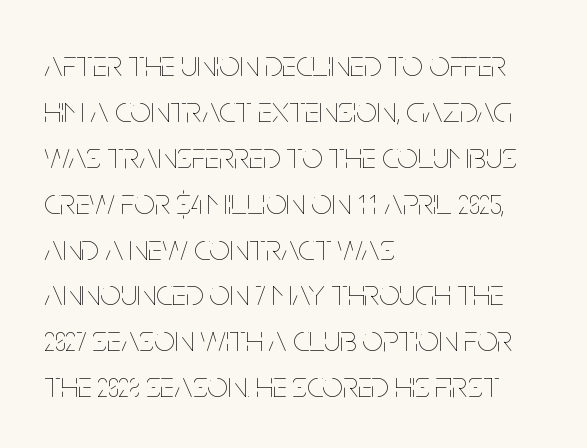
Q: Is the text bold? A: No.
Q: Is the text italic (slanted)? A: No, it is upright.
Q: Is the text underlined? A: No.
Q: How is the paragraph aligned? A: Left-aligned.
Q: Is the spacing between letters normal or unusually wide? A: Normal.
Q: Width (condensed, normal, or wide)? A: Condensed.
Q: Stroke contrast? A: Low.
Q: x-height? A: Large.
Q: Monospaced? A: No.
